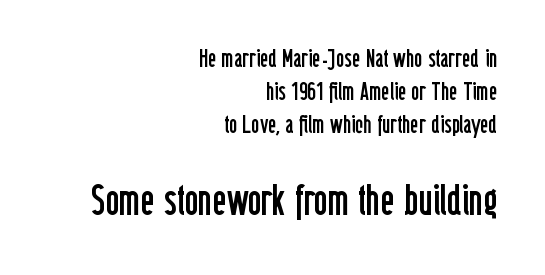
The passage is arranged like a letterhead date or caption credit — flush right. I'd call this a sans setting — the letters go barefoot. One glance says typical: line gaps are just what's usual. Short note: letters normally spaced.
